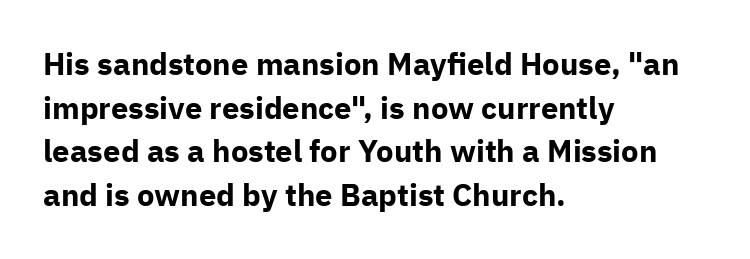
One-word summary of the alignment: left. Bare-footed words on every line. Here the glyphs are tracked normally, forming tight word shapes. A typesetter would call this proportional, since set widths differ per character.
